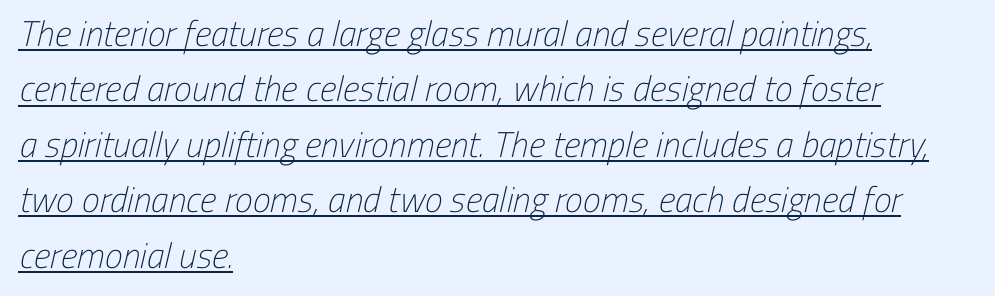
Horizontally, the lines are justified to the leading edge only. Compared with undecorated copy, this sample adds a rule below the words. The rendering uses a moderate line-height, typical for paragraphs. Nothing unusual about the tracking: characters are spaced as the font intends. Ink coverage per letter is moderate at most.
